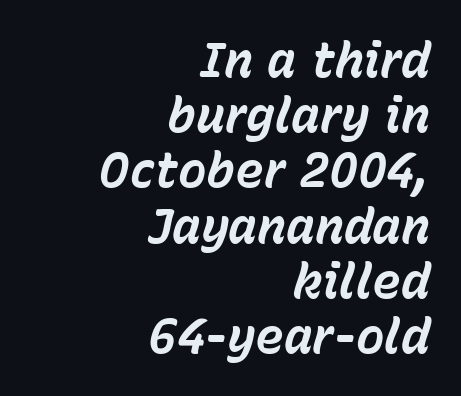
{"italic": "yes", "lean": "right", "slant_degrees": 15, "bold": "yes", "weight": "bold", "width": "normal", "stroke_contrast": "low", "x_height": "medium", "monospaced": "no", "underline": "no", "align": "right", "line_spacing": "tight", "line_spacing_ratio": 1.15, "letter_spacing": "normal", "letter_spacing_em": 0.0, "glyph_px": 48}
